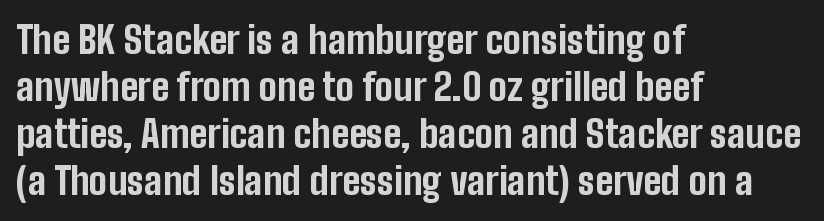
The image shows 38 px bold, condensed sans-serif type, upright; set left-aligned, line spacing 1.24x, normal letter spacing, not underlined; low stroke contrast and a medium x-height.
